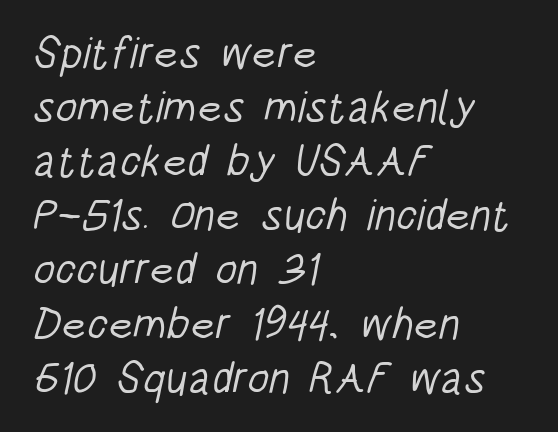
{"serif": "no", "bold": "no", "weight": "light", "width": "condensed", "stroke_contrast": "low", "x_height": "large", "monospaced": "no", "underline": "no", "align": "left", "line_spacing_ratio": 1.23, "letter_spacing": "normal", "letter_spacing_em": 0.0, "glyph_px": 44}
